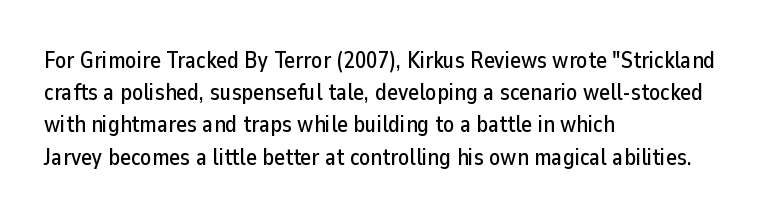
The image shows 23 px text type, upright; set left-aligned, normal line spacing (1.4x), normal letter spacing, not underlined.
